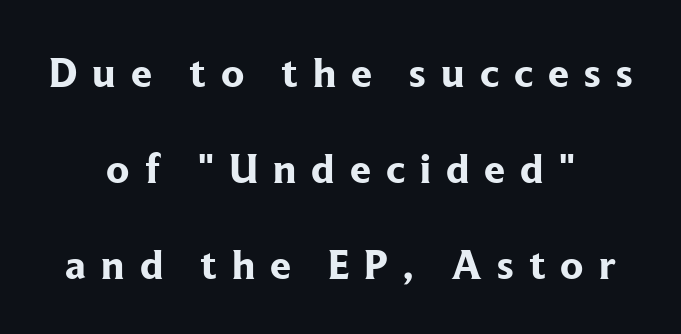
Q: Is the text bold? A: Yes.
Q: Is the text italic (slanted)? A: No, it is upright.
Q: Is the typeface a serif or a sans-serif typeface? A: Serif.
Q: Is the text underlined? A: No.
Q: How is the paragraph aligned? A: Centered.
Q: Is the spacing between letters normal or unusually wide? A: Unusually wide.
Q: Is the spacing between lines tight, normal or loose? A: Loose.
Q: Width (condensed, normal, or wide)? A: Normal.
Q: Stroke contrast? A: Low.
Q: x-height? A: Medium.
Q: Monospaced? A: No.
